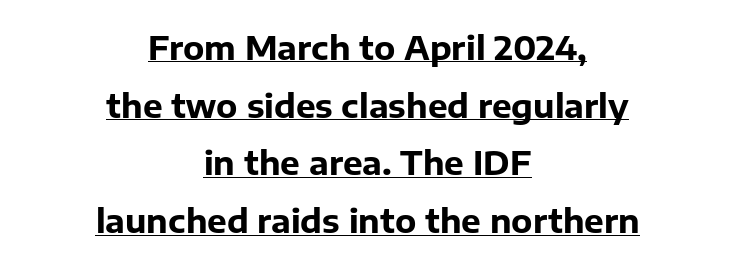
{"serif": "no", "italic": "no", "bold": "yes", "weight": "bold", "width": "normal", "stroke_contrast": "low", "x_height": "medium", "monospaced": "no", "underline": "yes", "align": "center", "line_spacing_ratio": 1.75, "letter_spacing": "normal", "letter_spacing_em": 0.0, "glyph_px": 33}
